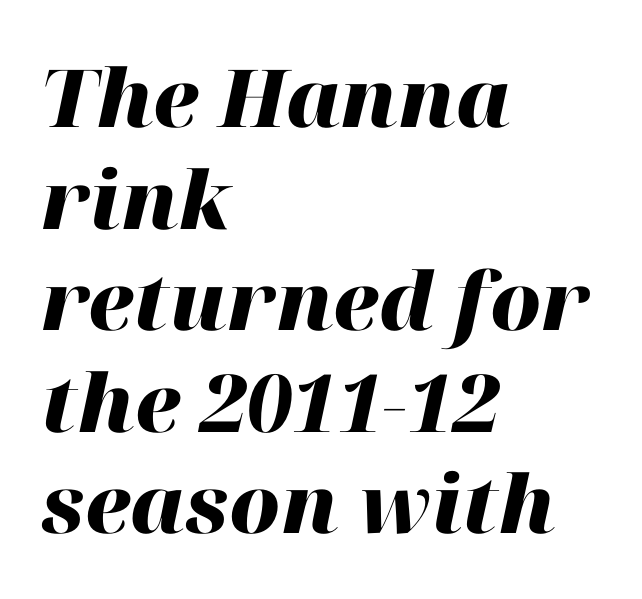
Q: Is the text bold? A: Yes.
Q: Is the text italic (slanted)? A: Yes, it leans right by about 12 degrees.
Q: Is the text underlined? A: No.
Q: How is the paragraph aligned? A: Left-aligned.
Q: Is the spacing between letters normal or unusually wide? A: Normal.
Q: Is the spacing between lines tight, normal or loose? A: Normal.
Q: Width (condensed, normal, or wide)? A: Normal.
Q: Stroke contrast? A: High.
Q: x-height? A: Medium.
Q: Monospaced? A: No.
